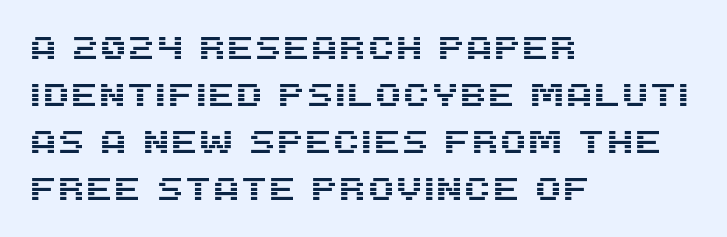
The image shows 32 px sans-serif type, upright; set left-aligned, normal line spacing (1.47x), normal letter spacing, not underlined; medium stroke contrast and a large x-height.
